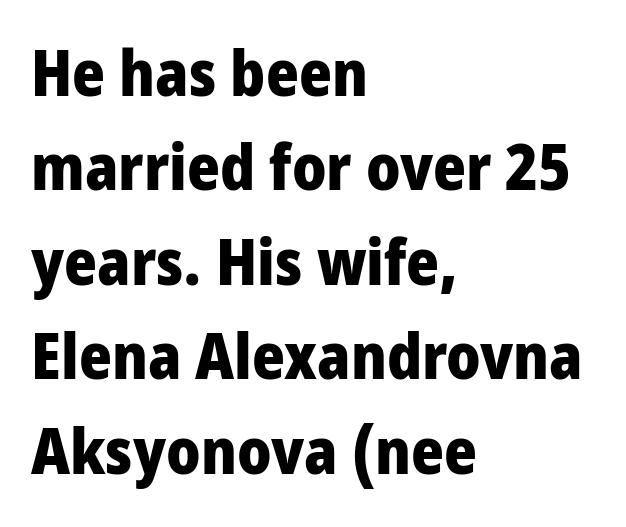
The image shows 63 px heavy, condensed sans-serif type, upright; set left-aligned, normal line spacing (1.5x), normal letter spacing, not underlined; low stroke contrast and a large x-height.
